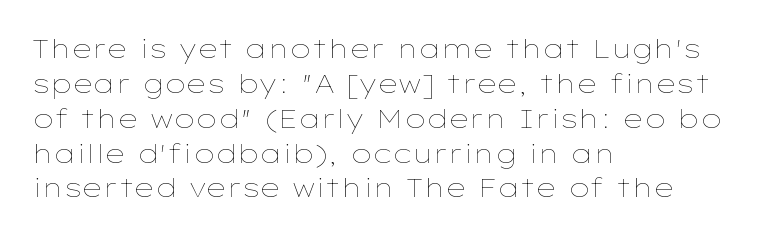
The strip under each line holds only bare page. Short note: letters normally spaced. The axis of the letterforms is exactly vertical. Line spacing here is normal. The rendering anchors every line to the left-hand side.
